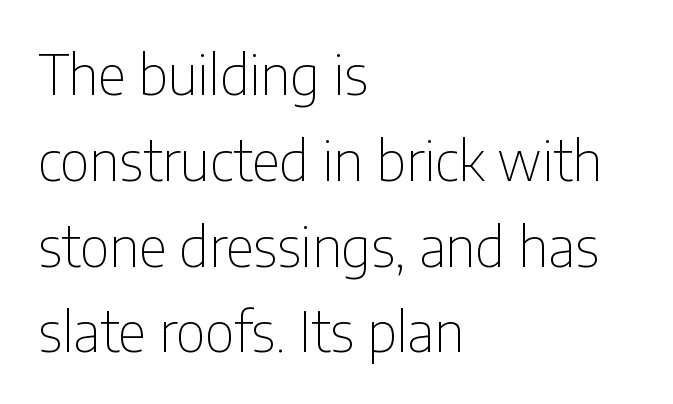
The image shows 55 px thin, condensed sans-serif type, upright; set left-aligned, normal line spacing (1.56x), normal letter spacing, not underlined; low stroke contrast and a medium x-height.
